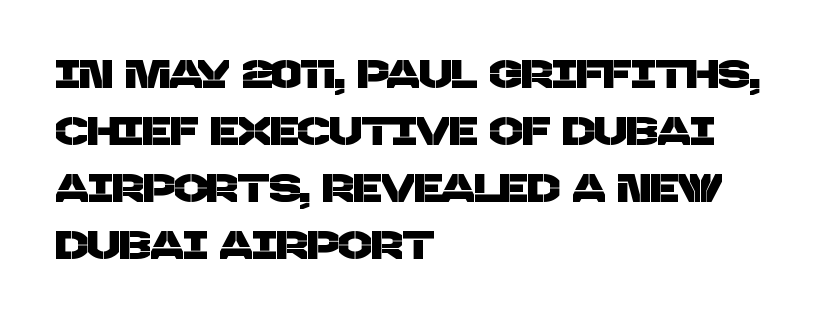
The image shows 39 px sans-serif type; set left-aligned, normal line spacing (1.46x), normal letter spacing, not underlined; low stroke contrast and a large x-height.
